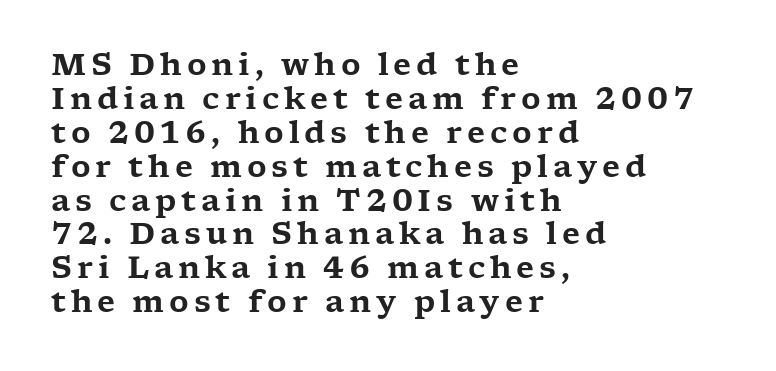
{"serif": "yes", "italic": "no", "width": "wide", "stroke_contrast": "low", "x_height": "medium", "monospaced": "no", "underline": "no", "align": "left", "line_spacing": "tight", "line_spacing_ratio": 1.13, "glyph_px": 30}
